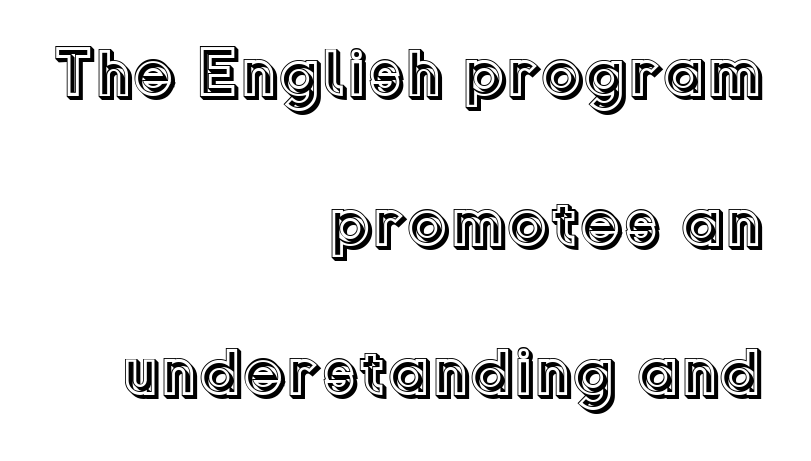
Q: Is the text italic (slanted)? A: No, it is upright.
Q: Is the text underlined? A: No.
Q: How is the paragraph aligned? A: Right-aligned.
Q: Is the spacing between letters normal or unusually wide? A: Normal.
Q: Is the spacing between lines tight, normal or loose? A: Loose.
Q: Width (condensed, normal, or wide)? A: Normal.
Q: x-height? A: Medium.
Q: Monospaced? A: No.
